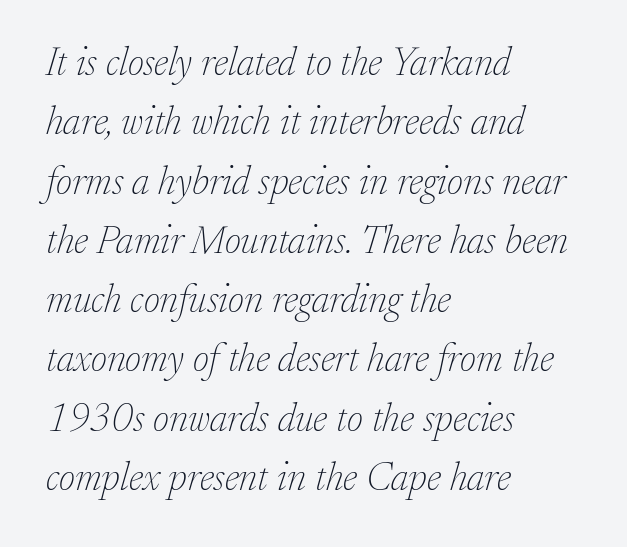
Is this a heavy cut? Hardly; it is regular or lighter. Quick note: interline space is typical. Characters follow at the spacing the type designer built in. Is this a fixed-width face? No — the glyphs have proportional, varying widths. The typeface chosen for these lines features serifs. Just letters on the line, the space beneath them empty.
